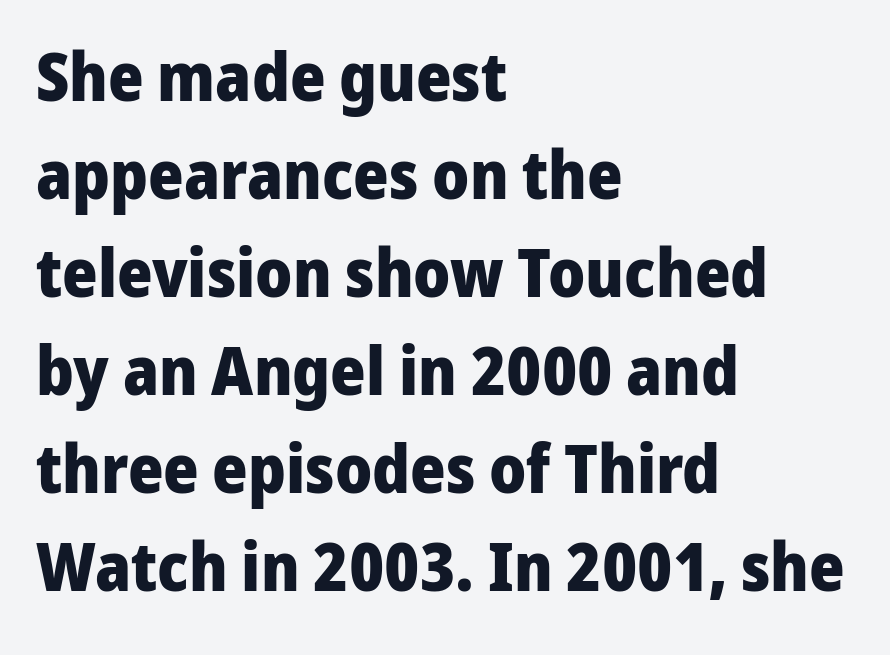
Q: Is the text bold? A: Yes.
Q: Is the text italic (slanted)? A: No, it is upright.
Q: Is the typeface a serif or a sans-serif typeface? A: Sans-serif.
Q: Is the text underlined? A: No.
Q: How is the paragraph aligned? A: Left-aligned.
Q: Is the spacing between letters normal or unusually wide? A: Normal.
Q: Is the spacing between lines tight, normal or loose? A: Normal.
Q: Width (condensed, normal, or wide)? A: Normal.
Q: Stroke contrast? A: Low.
Q: x-height? A: Medium.
Q: Monospaced? A: No.
